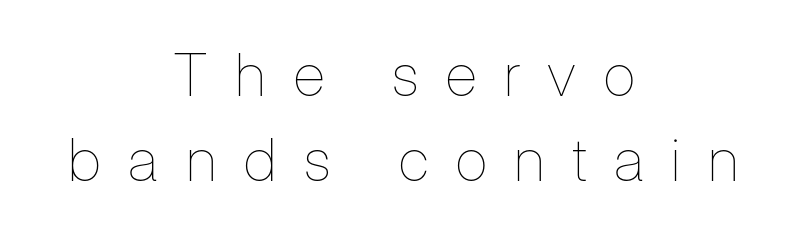
The image shows 59 px thin, condensed type, upright; set centered, normal line spacing (1.44x), unusually wide letter spacing (+0.47 em), not underlined; low stroke contrast and a medium x-height.
